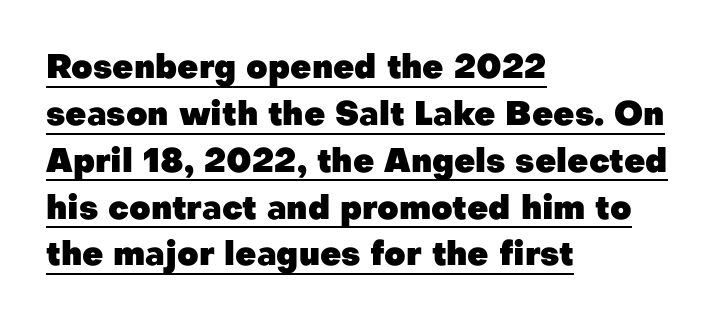
The image shows 33 px heavy sans-serif type, upright; set left-aligned, normal line spacing (1.42x), normal letter spacing, underlined; low stroke contrast and a medium x-height.
